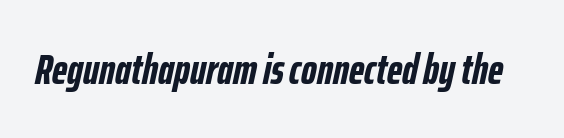
A typesetter would call this proportional, since set widths differ per character. The characters look thick and weighty, a clear bold. The foot of each line stays bare and open. Observe the ordinary spacing: letters are neighbours, not strangers. The whole block is typeset with a tilt.
